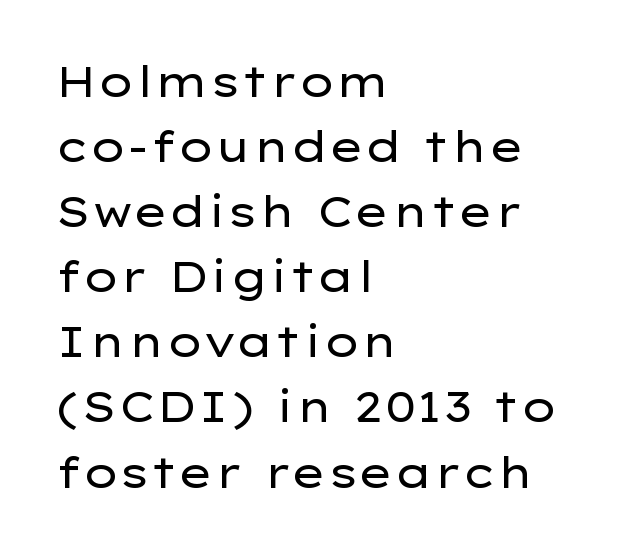
{"serif": "no", "italic": "no", "bold": "no", "weight": "regular", "width": "wide", "stroke_contrast": "low", "x_height": "medium", "monospaced": "no", "underline": "no", "align": "left", "line_spacing": "normal", "line_spacing_ratio": 1.55, "letter_spacing": "normal", "letter_spacing_em": 0.0, "glyph_px": 42}
